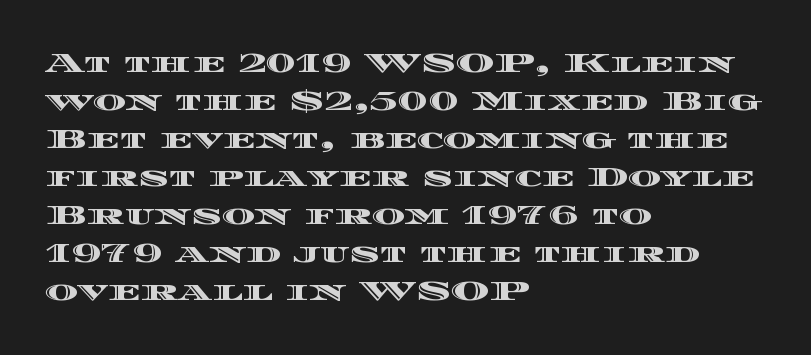
The image shows 28 px wide type, upright; set left-aligned, normal line spacing (1.36x), normal letter spacing, not underlined; a large x-height.
